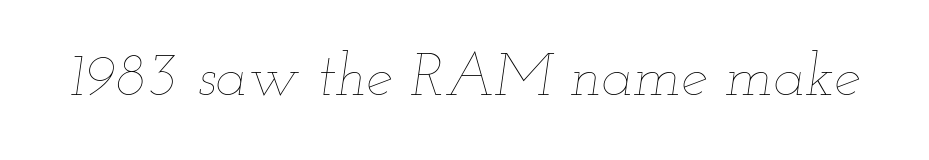
{"italic": "yes", "lean": "right", "slant_degrees": 12, "bold": "no", "weight": "thin", "width": "wide", "stroke_contrast": "low", "x_height": "small", "monospaced": "no", "underline": "no", "letter_spacing": "normal", "letter_spacing_em": 0.0, "glyph_px": 60}
